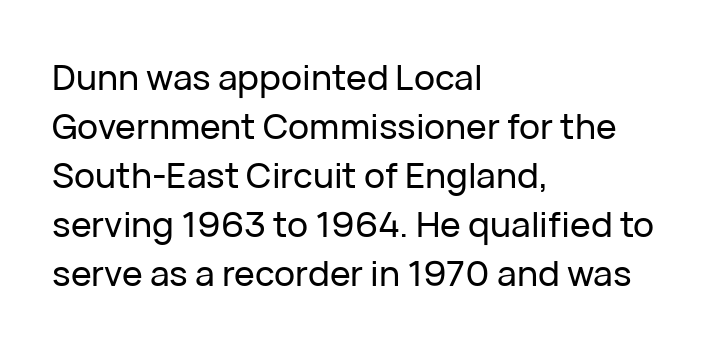
Q: Is the text italic (slanted)? A: No, it is upright.
Q: Is the typeface a serif or a sans-serif typeface? A: Sans-serif.
Q: Is the text underlined? A: No.
Q: How is the paragraph aligned? A: Left-aligned.
Q: Is the spacing between letters normal or unusually wide? A: Normal.
Q: Is the spacing between lines tight, normal or loose? A: Normal.
Q: Width (condensed, normal, or wide)? A: Normal.
Q: Stroke contrast? A: Low.
Q: x-height? A: Medium.
Q: Monospaced? A: No.
